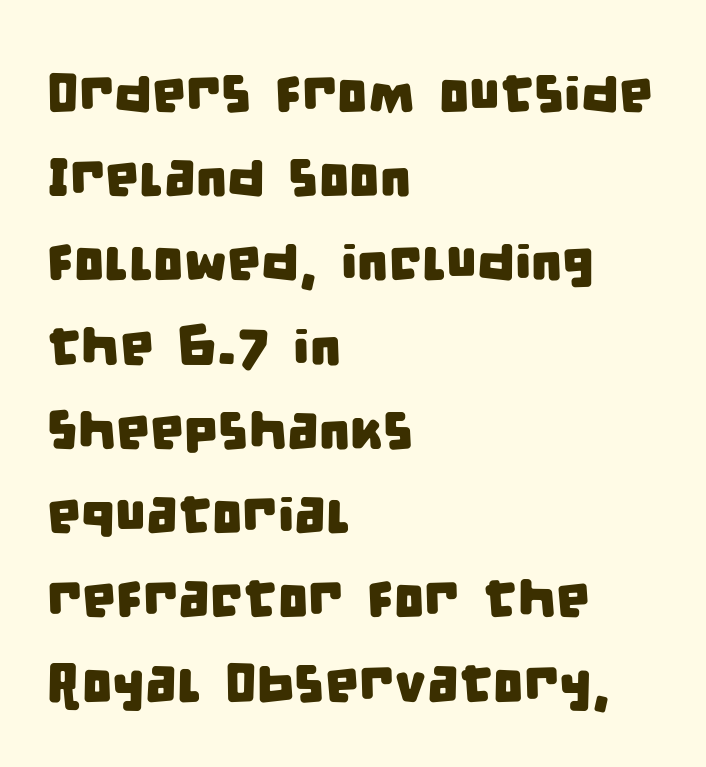
{"serif": "no", "width": "condensed", "stroke_contrast": "low", "x_height": "large", "monospaced": "no", "underline": "no", "align": "left", "line_spacing": "normal", "line_spacing_ratio": 1.56, "letter_spacing": "normal", "letter_spacing_em": 0.0, "glyph_px": 54}
